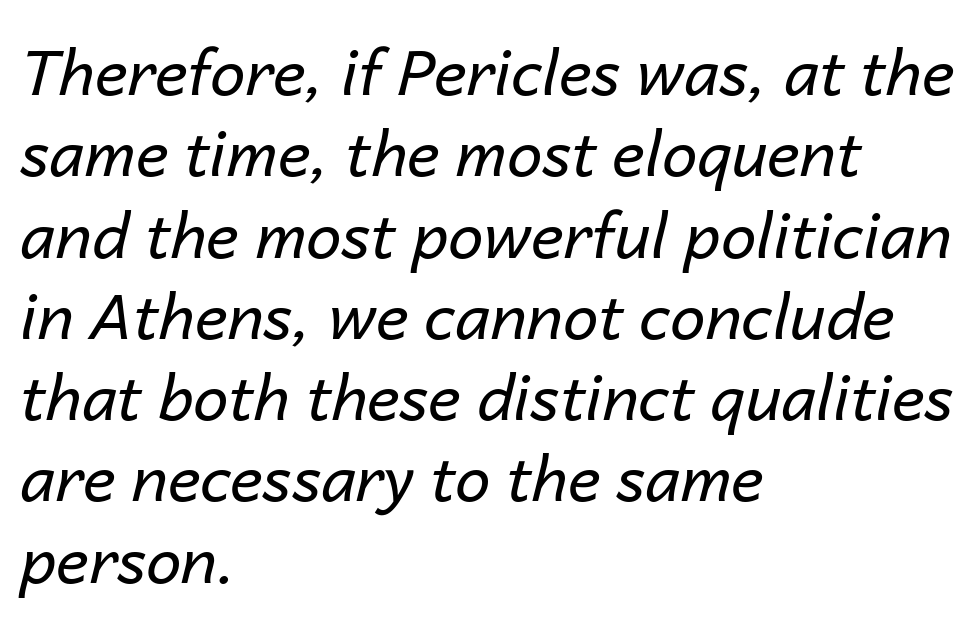
Every row of glyphs begins at an identical x-position on the left. Observe the ordinary spacing: letters are neighbours, not strangers. The text carries the slant typical of an italic or oblique font. The strip under each line holds only bare page.
